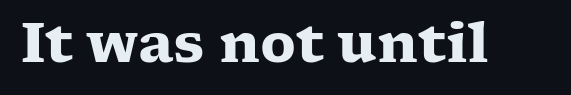
{"serif": "yes", "italic": "no", "bold": "yes", "weight": "heavy", "width": "wide", "stroke_contrast": "low", "x_height": "medium", "monospaced": "no", "underline": "no", "letter_spacing": "normal", "letter_spacing_em": 0.0, "glyph_px": 54}
